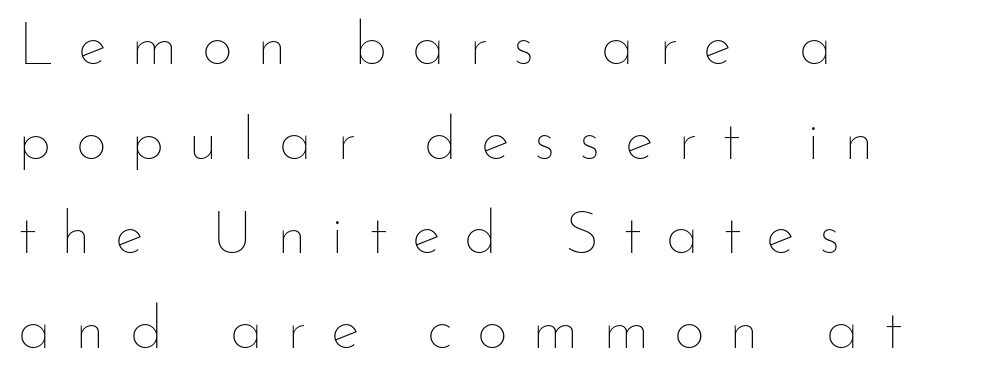
Q: Is the text bold? A: No.
Q: Is the text italic (slanted)? A: No, it is upright.
Q: Is the text underlined? A: No.
Q: How is the paragraph aligned? A: Left-aligned.
Q: Is the spacing between letters normal or unusually wide? A: Unusually wide.
Q: Is the spacing between lines tight, normal or loose? A: Normal.
Q: Width (condensed, normal, or wide)? A: Normal.
Q: Stroke contrast? A: Low.
Q: x-height? A: Small.
Q: Monospaced? A: No.
